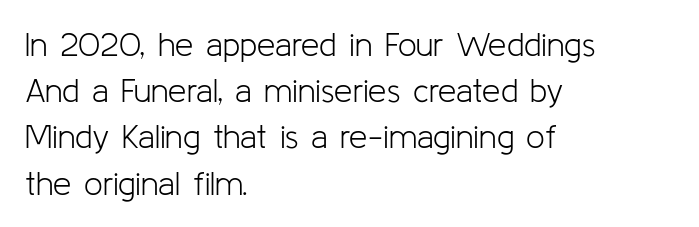
The image shows 33 px light sans-serif type, upright; set left-aligned, normal line spacing (1.4x), normal letter spacing, not underlined; low stroke contrast and a medium x-height.
